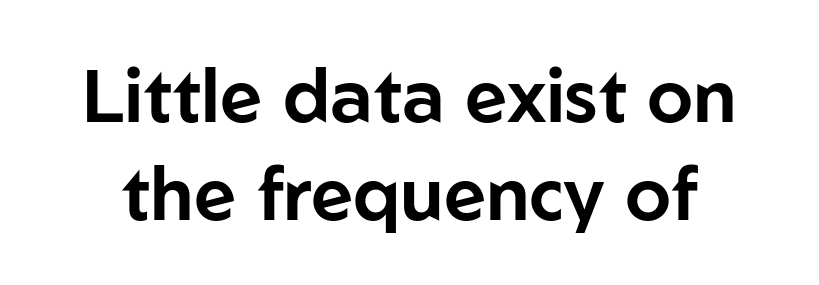
Lines of text with bare space underneath. Honestly, the letter spacing is just normal — you wouldn't notice it. Notice how the stems are strictly vertical — no italics here. The text was rendered using a sans face with plain stroke endings. These lines sit exactly where default settings would place them. Proportional: the letters do not fall into vertical columns.
